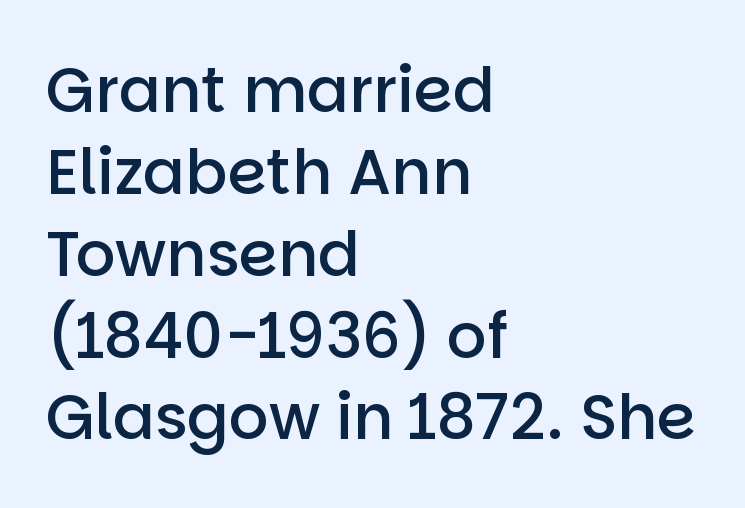
{"serif": "no", "italic": "no", "bold": "semi", "weight": "semibold", "width": "normal", "stroke_contrast": "low", "x_height": "large", "monospaced": "no", "underline": "no", "align": "left", "line_spacing": "normal", "line_spacing_ratio": 1.32, "letter_spacing": "normal", "letter_spacing_em": 0.0, "glyph_px": 62}
